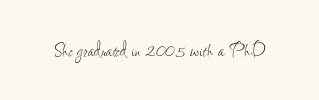
The image shows 24 px text type; set normal letter spacing, not underlined.
